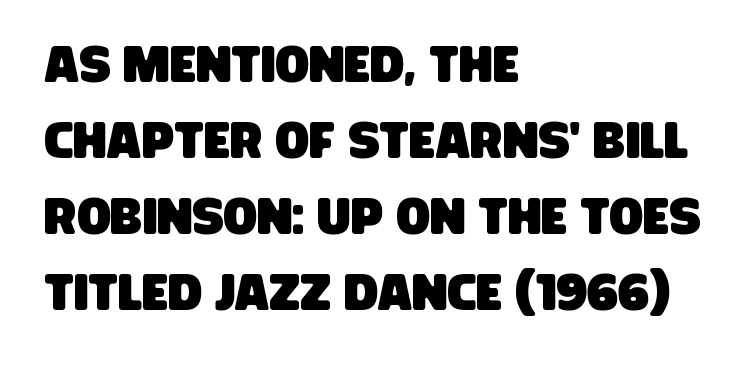
The image shows 50 px condensed sans-serif type; set left-aligned, normal line spacing (1.52x), normal letter spacing, not underlined; low stroke contrast and a large x-height.
